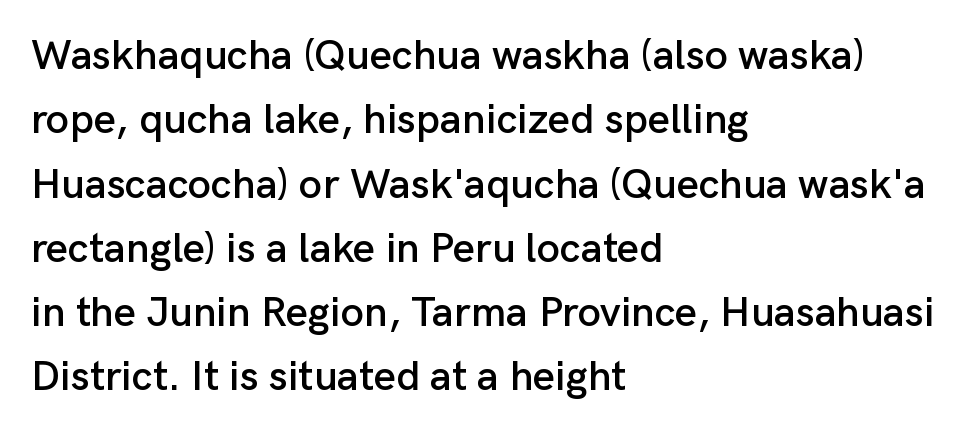
Q: Is the text italic (slanted)? A: No, it is upright.
Q: Is the typeface a serif or a sans-serif typeface? A: Sans-serif.
Q: Is the text underlined? A: No.
Q: How is the paragraph aligned? A: Left-aligned.
Q: Is the spacing between letters normal or unusually wide? A: Normal.
Q: Is the spacing between lines tight, normal or loose? A: Normal.
Q: Width (condensed, normal, or wide)? A: Normal.
Q: Stroke contrast? A: Low.
Q: x-height? A: Medium.
Q: Monospaced? A: No.
